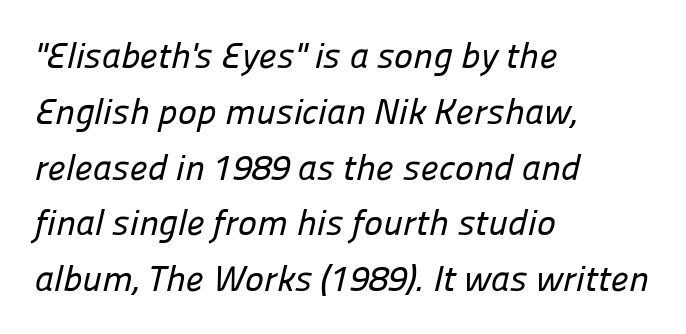
Q: Is the typeface a serif or a sans-serif typeface? A: Sans-serif.
Q: Is the text underlined? A: No.
Q: How is the paragraph aligned? A: Left-aligned.
Q: Is the spacing between letters normal or unusually wide? A: Normal.
Q: Is the spacing between lines tight, normal or loose? A: Normal.
Q: Width (condensed, normal, or wide)? A: Normal.
Q: Stroke contrast? A: Low.
Q: x-height? A: Medium.
Q: Monospaced? A: No.
